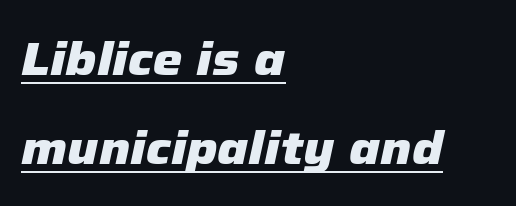
{"italic": "yes", "lean": "right", "slant_degrees": 12, "bold": "yes", "weight": "heavy", "width": "normal", "stroke_contrast": "low", "x_height": "medium", "monospaced": "no", "underline": "yes", "align": "left", "line_spacing_ratio": 1.89, "letter_spacing": "normal", "letter_spacing_em": 0.0, "glyph_px": 47}
